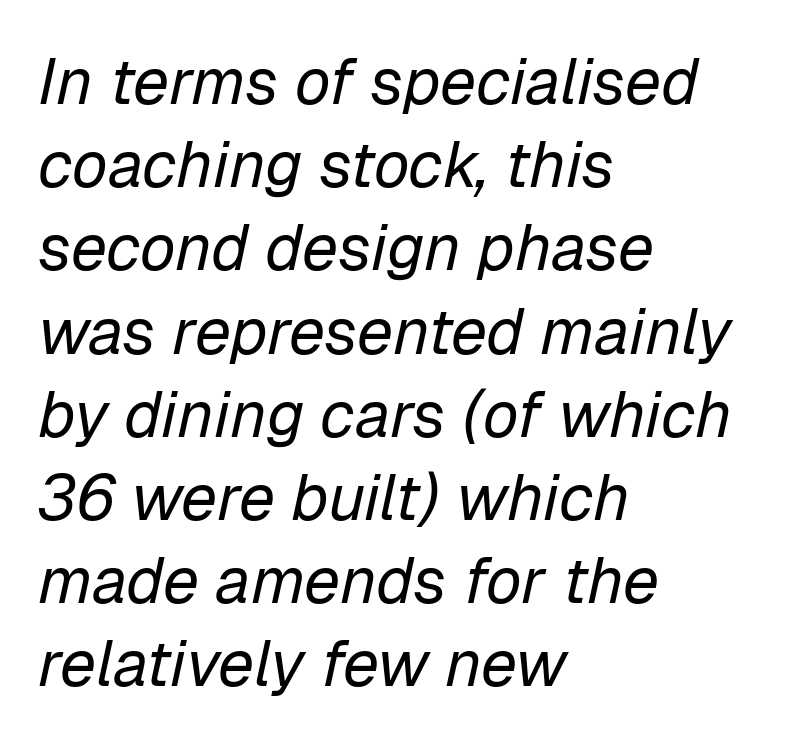
{"italic": "yes", "lean": "right", "slant_degrees": 12, "bold": "no", "weight": "regular", "width": "normal", "stroke_contrast": "low", "x_height": "medium", "monospaced": "no", "underline": "no", "align": "left", "line_spacing": "normal", "line_spacing_ratio": 1.28, "letter_spacing": "normal", "letter_spacing_em": 0.0, "glyph_px": 65}
